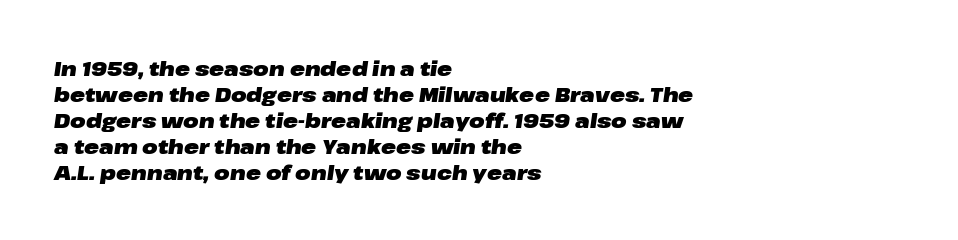
Q: Is the text bold? A: Yes.
Q: Is the text italic (slanted)? A: Yes, it leans right by about 8 degrees.
Q: Is the text underlined? A: No.
Q: How is the paragraph aligned? A: Left-aligned.
Q: Is the spacing between letters normal or unusually wide? A: Normal.
Q: Is the spacing between lines tight, normal or loose? A: Normal.
